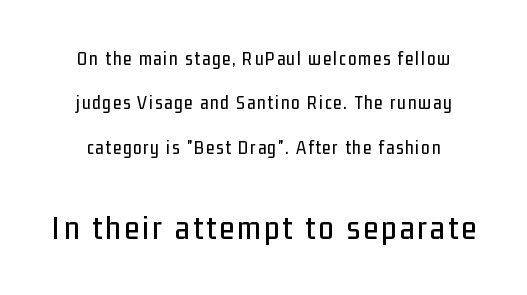
{"serif": "no", "italic": "no", "width": "condensed", "stroke_contrast": "low", "x_height": "medium", "monospaced": "no", "underline": "no", "line_spacing": "loose", "line_spacing_ratio": 2.33, "larger_block": "second", "size_ratio": 1.79, "glyph_px": 34}
